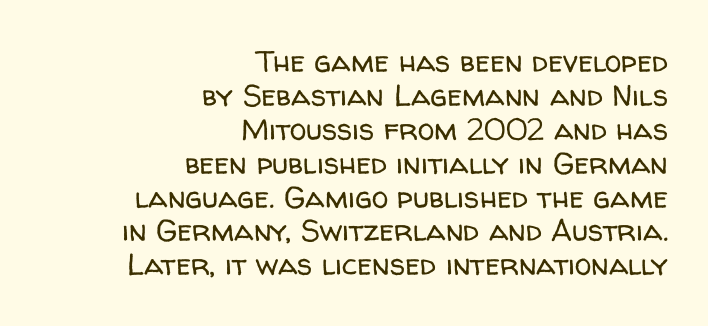
The image shows 30 px regular-weight sans-serif type, upright; set right-aligned, tight line spacing (1.13x), normal letter spacing, not underlined; low stroke contrast and a medium x-height.
